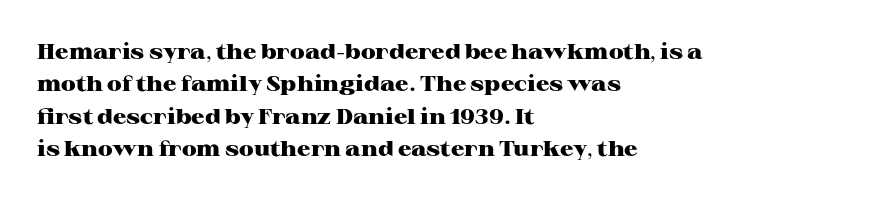
{"italic": "no", "bold": "yes", "underline": "no", "align": "left", "line_spacing": "normal", "line_spacing_ratio": 1.54, "letter_spacing": "normal", "letter_spacing_em": 0.0, "glyph_px": 21}
